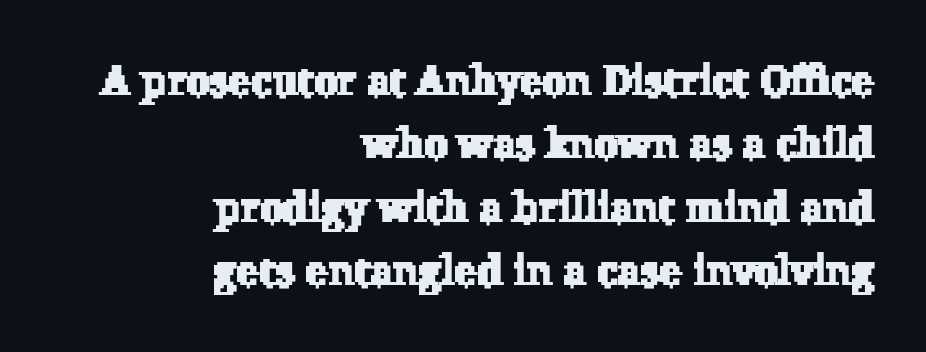
The image shows 42 px serif type; set right-aligned, normal line spacing (1.51x), normal letter spacing, not underlined; low stroke contrast and a medium x-height.
